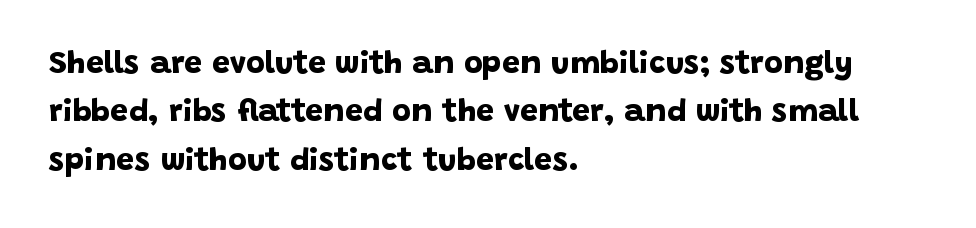
Q: Is the text bold? A: Yes.
Q: Is the typeface a serif or a sans-serif typeface? A: Sans-serif.
Q: Is the text underlined? A: No.
Q: How is the paragraph aligned? A: Left-aligned.
Q: Is the spacing between letters normal or unusually wide? A: Normal.
Q: Is the spacing between lines tight, normal or loose? A: Normal.
Q: Width (condensed, normal, or wide)? A: Normal.
Q: Stroke contrast? A: Low.
Q: x-height? A: Large.
Q: Monospaced? A: No.
